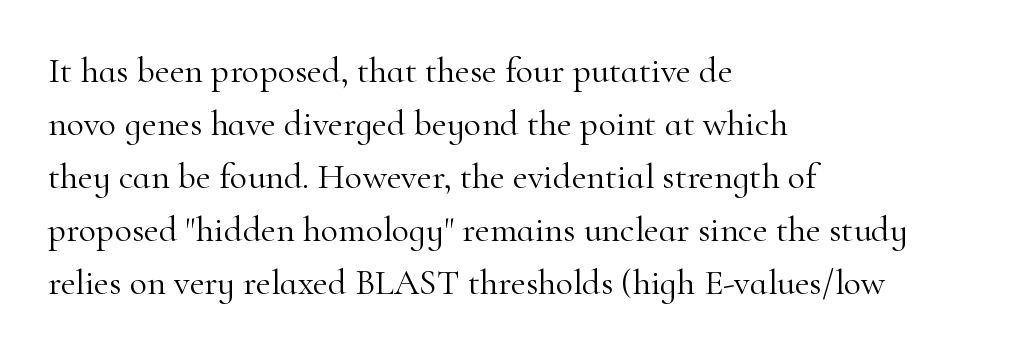
Q: Is the text bold? A: No.
Q: Is the text italic (slanted)? A: No, it is upright.
Q: Is the typeface a serif or a sans-serif typeface? A: Serif.
Q: Is the text underlined? A: No.
Q: How is the paragraph aligned? A: Left-aligned.
Q: Is the spacing between letters normal or unusually wide? A: Normal.
Q: Is the spacing between lines tight, normal or loose? A: Normal.
Q: Width (condensed, normal, or wide)? A: Normal.
Q: Stroke contrast? A: High.
Q: x-height? A: Small.
Q: Monospaced? A: No.
